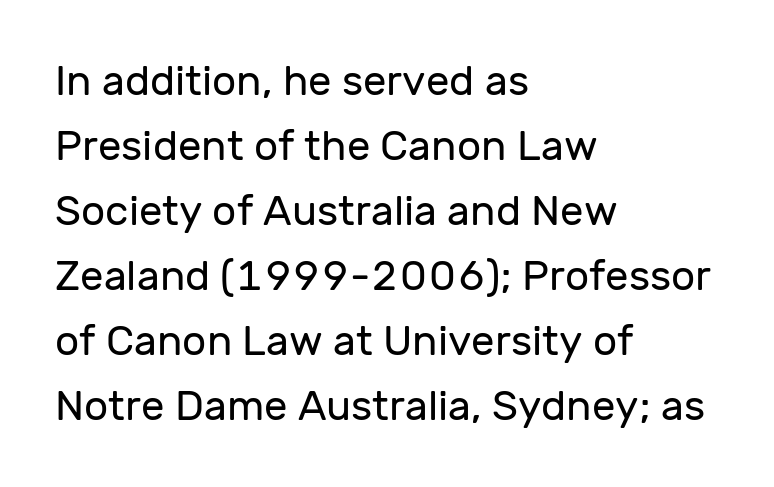
Summary of weight: not heavy and not bold. Visually the block forms a straight wall on the left and a jagged coastline on the right. Glyph-to-glyph distance matches everyday printed text. Words float on clear page, feet unadorned.
